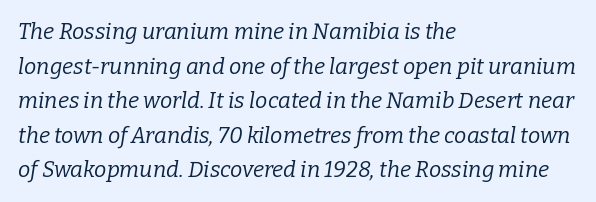
{"italic": "yes", "lean": "right", "slant_degrees": 9, "bold": "no", "underline": "no", "align": "left", "line_spacing": "normal", "line_spacing_ratio": 1.57, "letter_spacing": "normal", "letter_spacing_em": 0.0, "glyph_px": 22}
